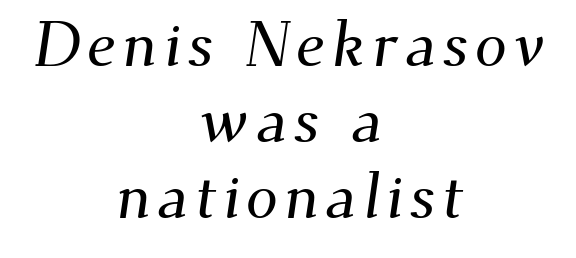
Q: Is the typeface a serif or a sans-serif typeface? A: Serif.
Q: Is the text underlined? A: No.
Q: How is the paragraph aligned? A: Centered.
Q: Width (condensed, normal, or wide)? A: Normal.
Q: Stroke contrast? A: Medium.
Q: x-height? A: Small.
Q: Monospaced? A: No.
